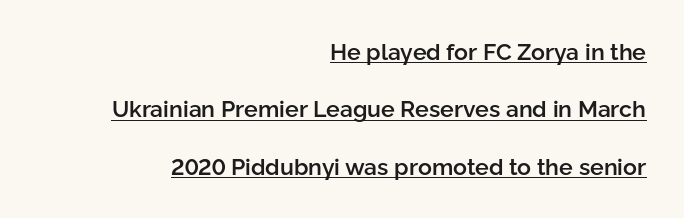
Loosely led — the rows are spread out. Nope, not italic — everything's standing straight. Reading down the block, your eye finds every line finishing at a fixed right position. Inter-character spacing is left at the font's built-in metrics. As a designer I'd log this as weight 600, semibold.
